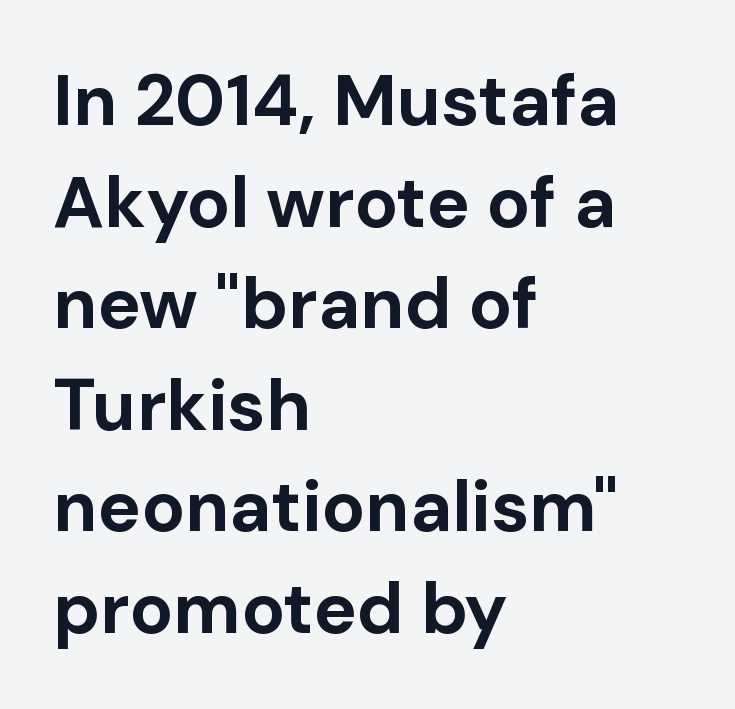
Q: Is the text bold? A: Yes.
Q: Is the text italic (slanted)? A: No, it is upright.
Q: Is the typeface a serif or a sans-serif typeface? A: Sans-serif.
Q: Is the text underlined? A: No.
Q: How is the paragraph aligned? A: Left-aligned.
Q: Is the spacing between letters normal or unusually wide? A: Normal.
Q: Is the spacing between lines tight, normal or loose? A: Normal.
Q: Width (condensed, normal, or wide)? A: Normal.
Q: Stroke contrast? A: Low.
Q: x-height? A: Medium.
Q: Monospaced? A: No.
